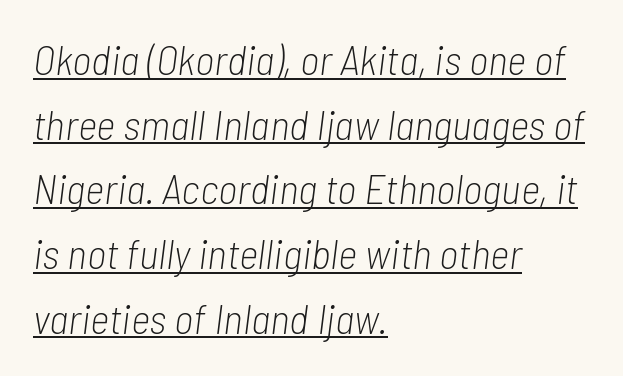
The image shows 42 px light, condensed type, italic (leaning right); set left-aligned, normal line spacing (1.54x), normal letter spacing, underlined; low stroke contrast and a medium x-height.
